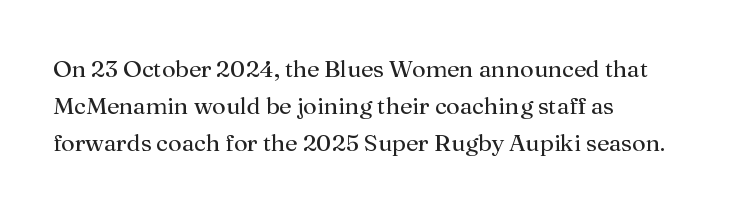
The image shows 24 px text type, upright; set left-aligned, normal line spacing (1.55x), normal letter spacing, not underlined.
